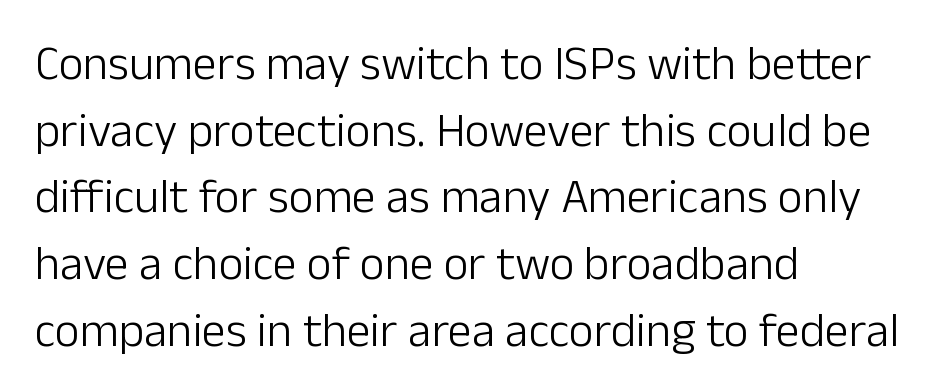
{"serif": "no", "italic": "no", "bold": "no", "weight": "light", "width": "normal", "stroke_contrast": "low", "x_height": "medium", "monospaced": "no", "underline": "no", "align": "left", "line_spacing": "normal", "line_spacing_ratio": 1.39, "letter_spacing": "normal", "letter_spacing_em": 0.0, "glyph_px": 48}
